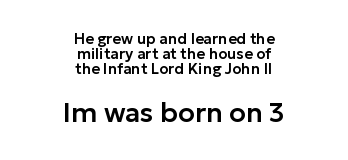
Only glyphs here, with clear space below each row. Each new line begins almost immediately beneath the previous one. Glyph-to-glyph distance matches everyday printed text. Type size steps up from the first block to the second. The rendering positions every line midway between the sides.
